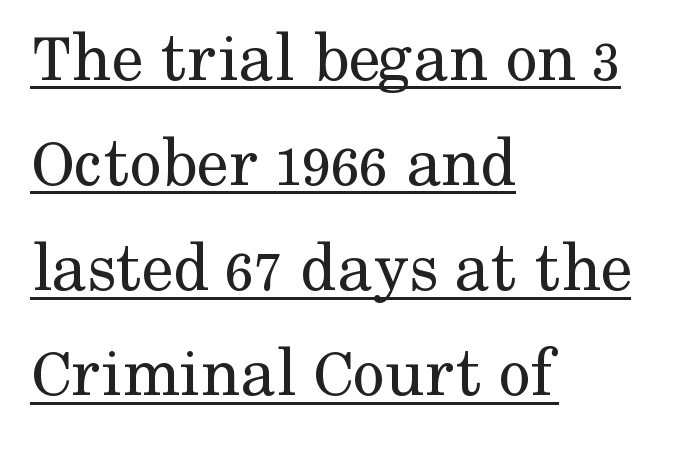
The passage shown is not bold in any degree. These lines are set flush left with a ragged right edge. This sample keeps an unexceptional amount of space between lines. The glyphs in this specimen are seriffed. Nothing unusual about the tracking: characters are spaced as the font intends. This sample has the flowing, uneven cadence of proportional lettering.
